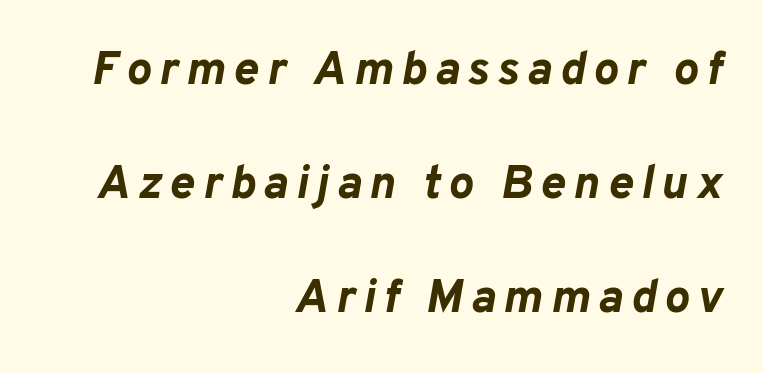
The typography opts for an oblique posture over an upright one. Weight: bold. The lines are quadded right. Whoever set this chose breathing room over compactness in the vertical rhythm. Any mark beneath the type? The region is blank.
